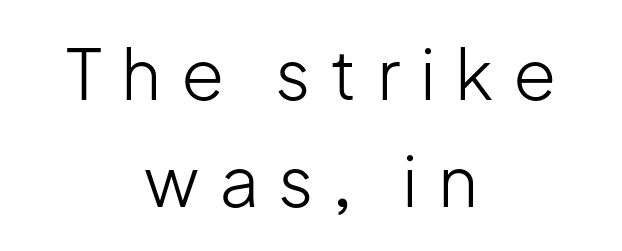
{"serif": "no", "italic": "no", "bold": "no", "weight": "light", "width": "normal", "stroke_contrast": "low", "x_height": "medium", "monospaced": "no", "underline": "no", "align": "center", "line_spacing": "normal", "line_spacing_ratio": 1.53, "letter_spacing": "wide", "letter_spacing_em": 0.28, "glyph_px": 70}
